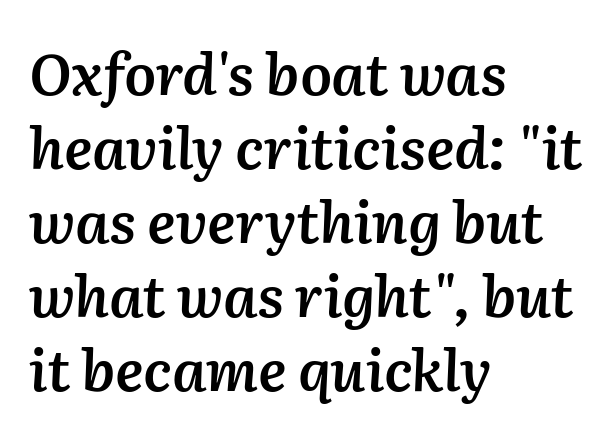
Lines of text with bare space underneath. Visually the block forms a straight wall on the left and a jagged coastline on the right. Do the characters align in a grid? No, the font is proportional. Emphasis by weight is partial: semibold. Rendered with sloped, italic letterforms. The tracking reads as untouched default to a designer's eye.
